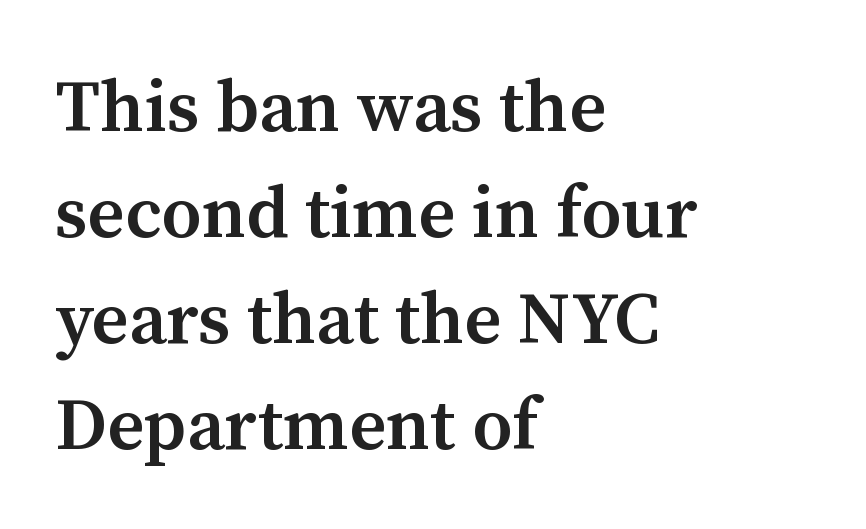
Q: Is the text bold? A: Semi-bold.
Q: Is the text italic (slanted)? A: No, it is upright.
Q: Is the typeface a serif or a sans-serif typeface? A: Serif.
Q: Is the text underlined? A: No.
Q: How is the paragraph aligned? A: Left-aligned.
Q: Is the spacing between letters normal or unusually wide? A: Normal.
Q: Is the spacing between lines tight, normal or loose? A: Normal.
Q: Width (condensed, normal, or wide)? A: Normal.
Q: Stroke contrast? A: Medium.
Q: x-height? A: Medium.
Q: Monospaced? A: No.
